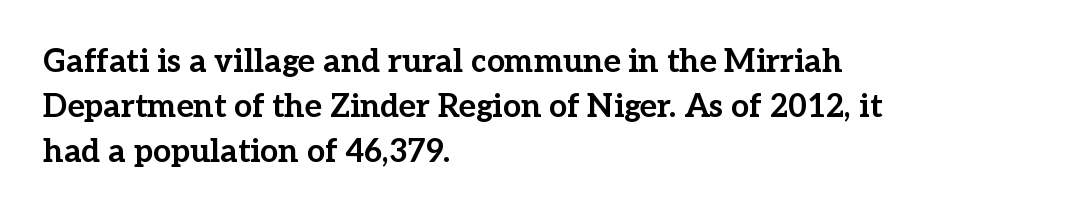
{"serif": "yes", "italic": "no", "bold": "yes", "weight": "bold", "width": "normal", "stroke_contrast": "low", "x_height": "medium", "monospaced": "no", "underline": "no", "align": "left", "line_spacing": "normal", "line_spacing_ratio": 1.41, "letter_spacing": "normal", "letter_spacing_em": 0.0, "glyph_px": 32}
